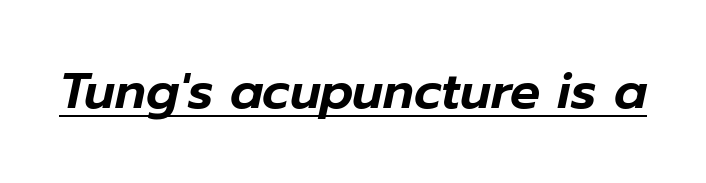
The image shows 50 px text type, italic (leaning right); set normal letter spacing, underlined; low stroke contrast and a medium x-height.
